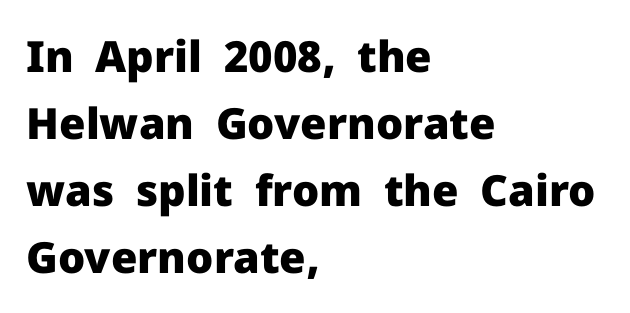
{"serif": "no", "italic": "no", "bold": "yes", "weight": "heavy", "width": "normal", "stroke_contrast": "low", "x_height": "medium", "monospaced": "no", "underline": "no", "align": "left", "line_spacing": "normal", "line_spacing_ratio": 1.56, "letter_spacing": "normal", "letter_spacing_em": 0.0, "glyph_px": 43}
